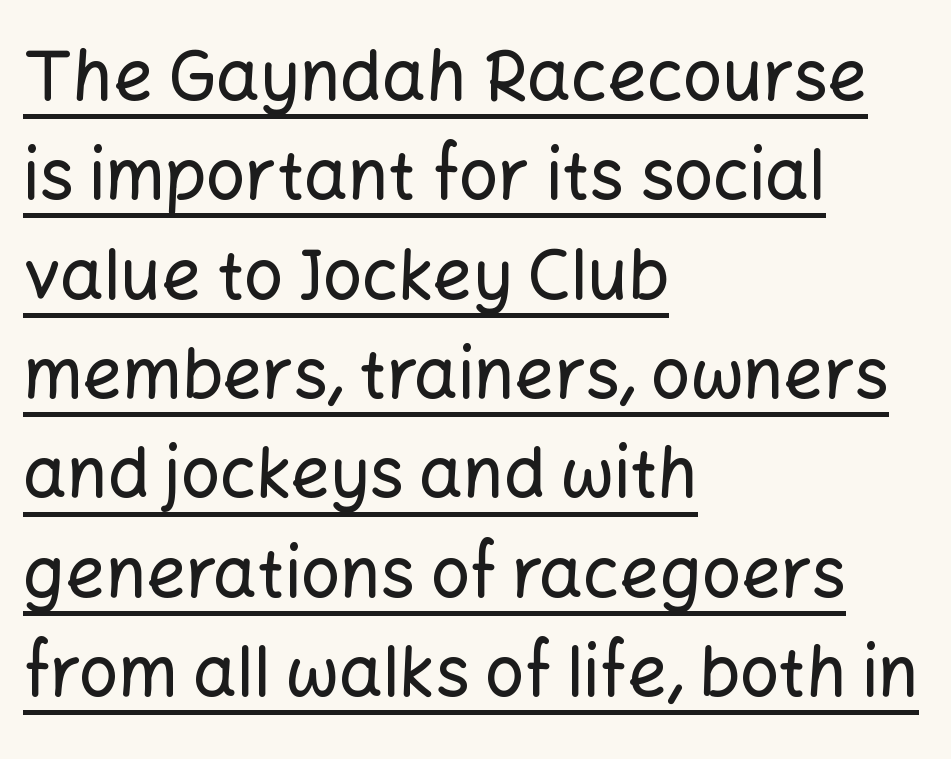
Visually the block forms a straight wall on the left and a jagged coastline on the right. The letters stand straight up with perfectly vertical stems. The horizontal fit of the characters is conventional and even. Note the varied advance widths — an 'i' is clearly narrower than an 'm'. Quick note: underline on.
